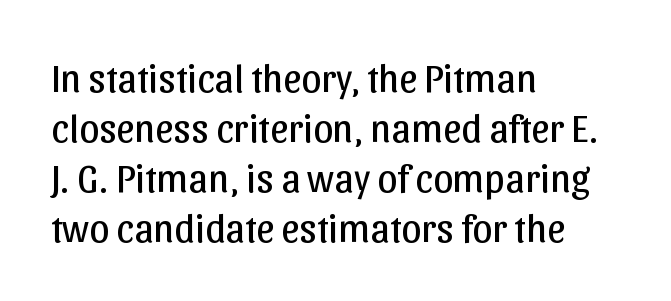
The image shows 40 px regular-weight sans-serif type, upright; set left-aligned, normal line spacing (1.25x), normal letter spacing, not underlined; low stroke contrast and a medium x-height.
